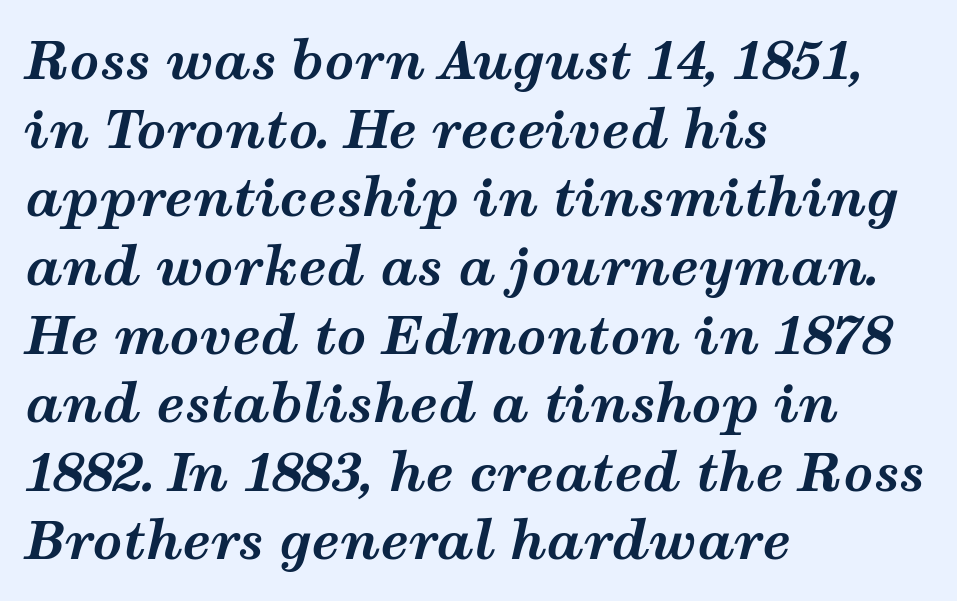
The image shows 52 px bold, wide type, italic (leaning right); set left-aligned, normal line spacing (1.32x), normal letter spacing, not underlined; medium stroke contrast and a medium x-height.
